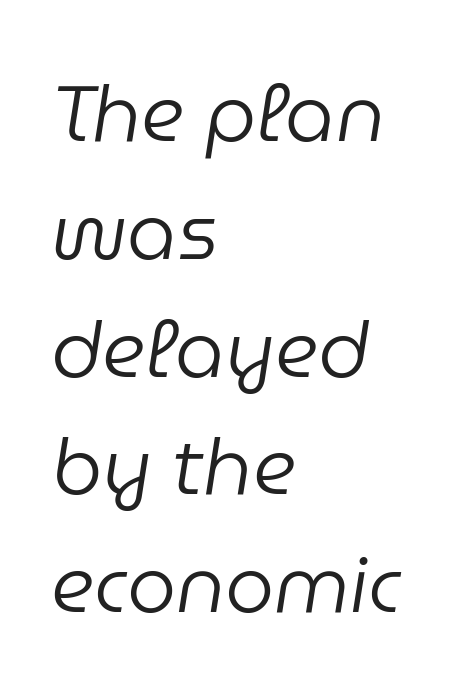
The image shows 78 px regular-weight type, italic (leaning right); set left-aligned, normal line spacing (1.51x), normal letter spacing, not underlined; low stroke contrast and a medium x-height.
